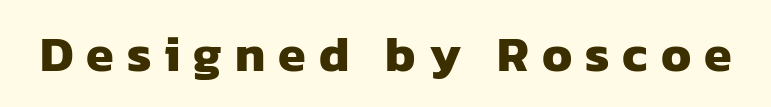
The image shows 50 px heavy sans-serif type; set unusually wide letter spacing (+0.26 em), not underlined; low stroke contrast and a medium x-height.
